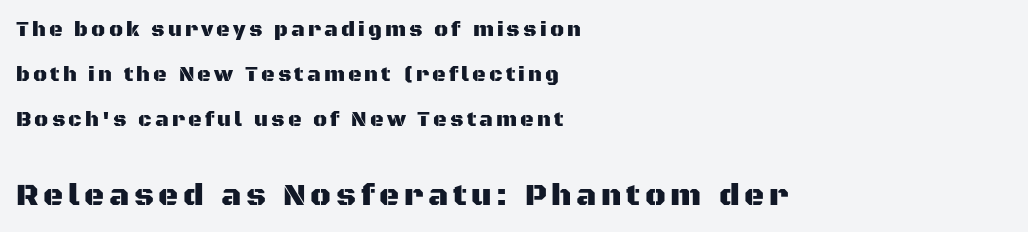
The image shows 31 px sans-serif type, upright; set left-aligned, loose line spacing (2.14x), not underlined; the second (bottom) block is 1.48x larger; medium stroke contrast and a large x-height.
